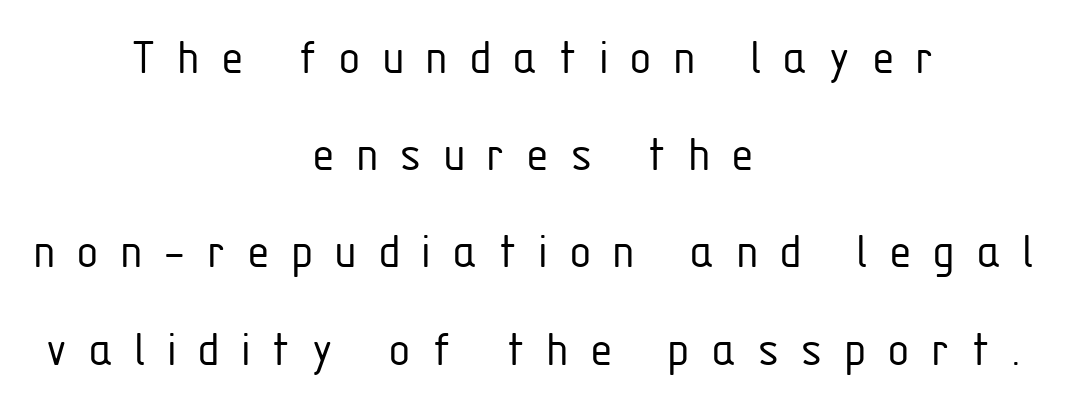
The face used here is rendered with a markedly widened letterfit. Proportional: the letters do not fall into vertical columns. Descenders are the only things crossing below the line. To sum up the face: it is a sans, with no serifs. Stems and bowls with no extra thickness — not bold.
